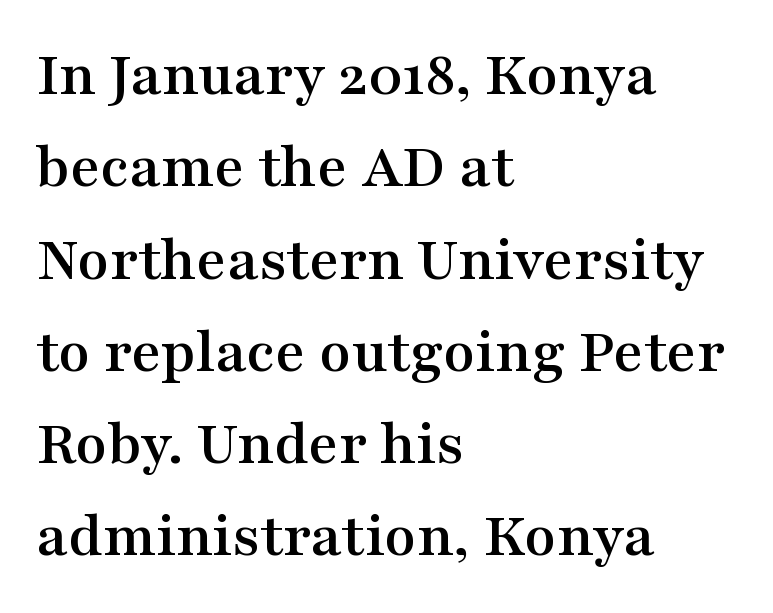
The image shows 65 px wide serif type, upright; set left-aligned, normal line spacing (1.42x), normal letter spacing, not underlined; medium stroke contrast and a medium x-height.
